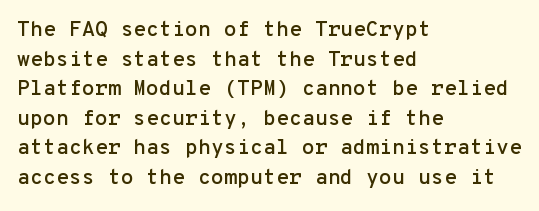
{"italic": "no", "underline": "no", "align": "left", "line_spacing": "normal", "line_spacing_ratio": 1.41, "letter_spacing": "normal", "letter_spacing_em": 0.0, "glyph_px": 21}
